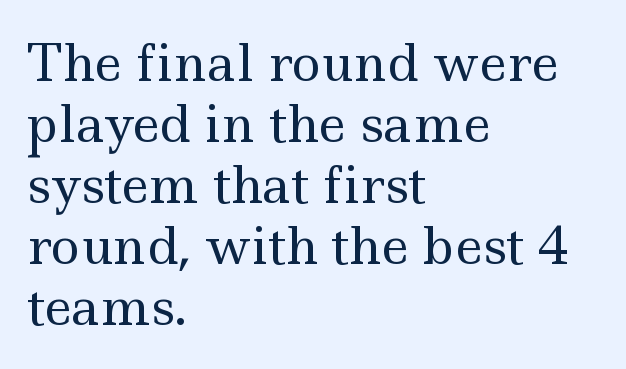
Q: Is the text bold? A: No.
Q: Is the text italic (slanted)? A: No, it is upright.
Q: Is the typeface a serif or a sans-serif typeface? A: Serif.
Q: Is the text underlined? A: No.
Q: How is the paragraph aligned? A: Left-aligned.
Q: Is the spacing between letters normal or unusually wide? A: Normal.
Q: Width (condensed, normal, or wide)? A: Wide.
Q: x-height? A: Small.
Q: Monospaced? A: No.
